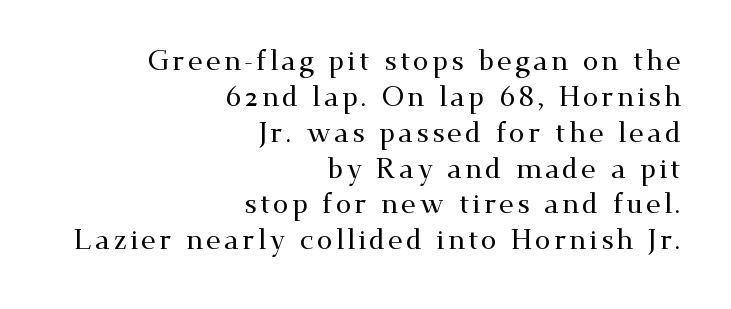
Q: Is the text italic (slanted)? A: No, it is upright.
Q: Is the typeface a serif or a sans-serif typeface? A: Serif.
Q: Is the text underlined? A: No.
Q: How is the paragraph aligned? A: Right-aligned.
Q: Is the spacing between lines tight, normal or loose? A: Normal.
Q: Width (condensed, normal, or wide)? A: Wide.
Q: Stroke contrast? A: Medium.
Q: x-height? A: Small.
Q: Monospaced? A: No.
